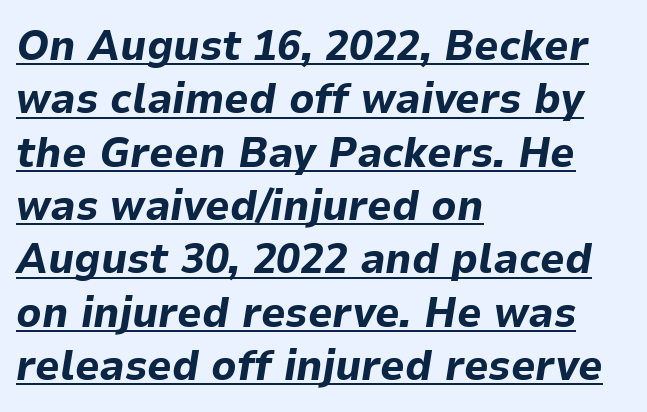
The image shows 43 px bold type, italic (leaning right); set left-aligned, line spacing 1.24x, normal letter spacing, underlined; low stroke contrast and a medium x-height.
